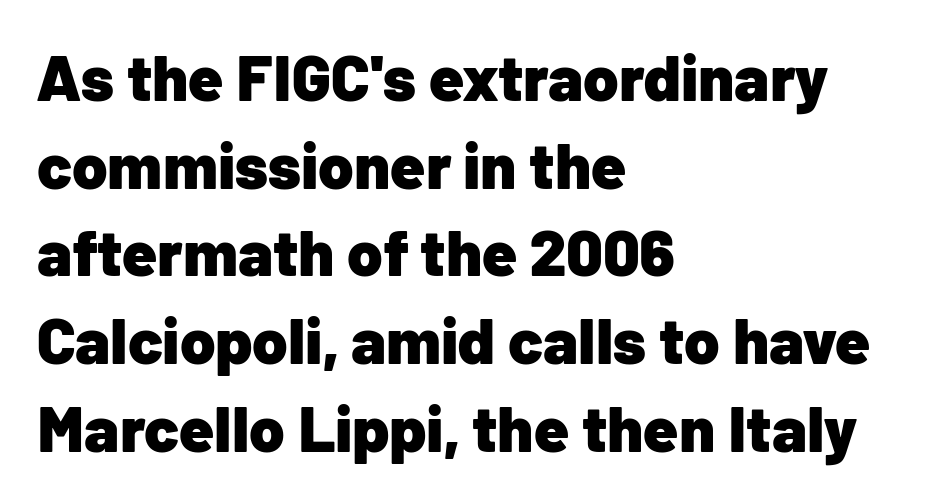
{"serif": "no", "italic": "no", "bold": "yes", "weight": "heavy", "width": "normal", "stroke_contrast": "low", "x_height": "medium", "monospaced": "no", "underline": "no", "align": "left", "line_spacing": "normal", "line_spacing_ratio": 1.37, "letter_spacing": "normal", "letter_spacing_em": 0.0, "glyph_px": 64}
